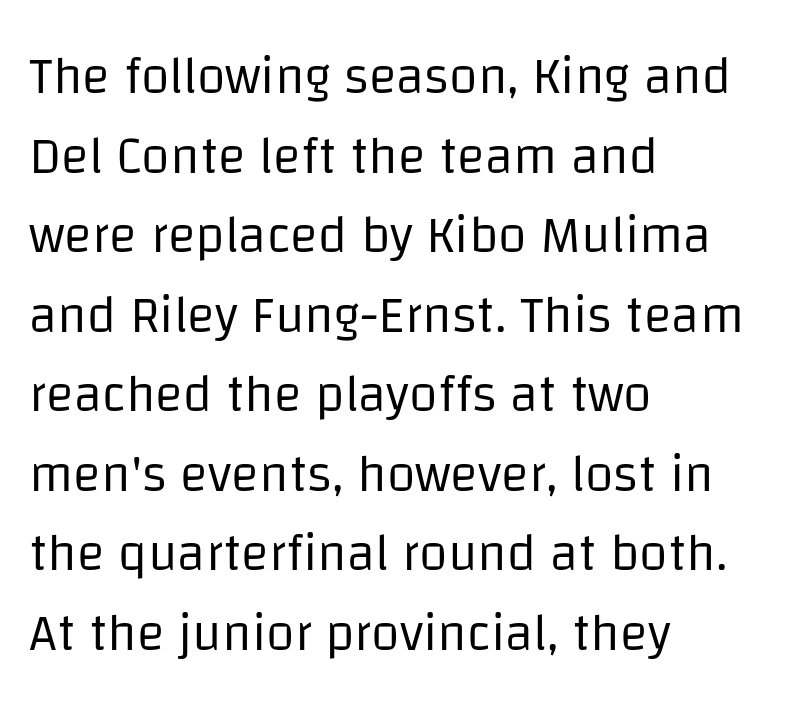
{"serif": "no", "italic": "no", "bold": "no", "weight": "regular", "width": "normal", "stroke_contrast": "low", "x_height": "large", "monospaced": "no", "underline": "no", "align": "left", "line_spacing": "normal", "line_spacing_ratio": 1.53, "letter_spacing": "normal", "letter_spacing_em": 0.0, "glyph_px": 52}
